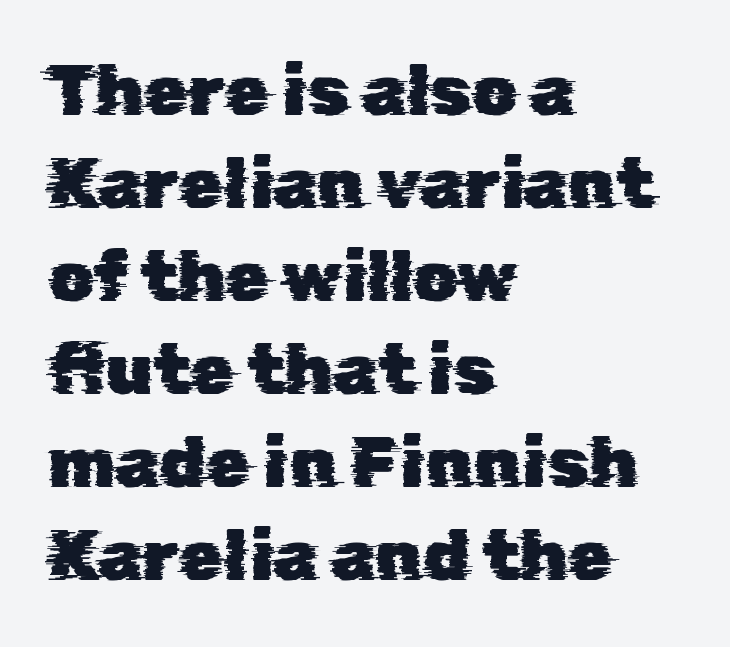
The image shows 71 px sans-serif type; set left-aligned, normal line spacing (1.31x), normal letter spacing, not underlined; low stroke contrast and a medium x-height.
